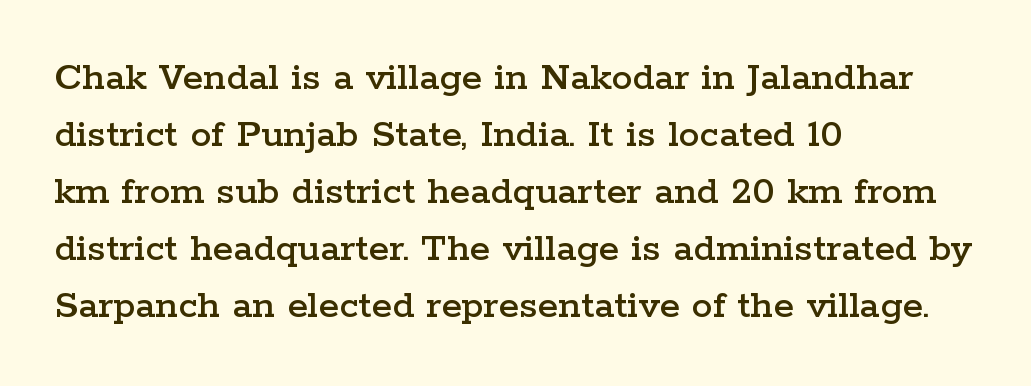
The setting favours the left margin, as ordinary paragraphs usually do. The leading is moderate, giving the passage an even texture. The passage shown is typeset with a serif family. Tracking here is standard; glyphs follow each other at the usual distance.
